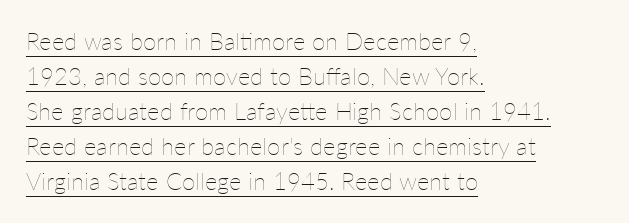
This sample uses plain, unmodified letter spacing. The block of text has a typical density, with ordinary space between rows. The face used here appears with an underline applied. Line starts are locked; line ends wander. Quick note: not italic, upright. No heavy texture on the line: the type isn't bold.
